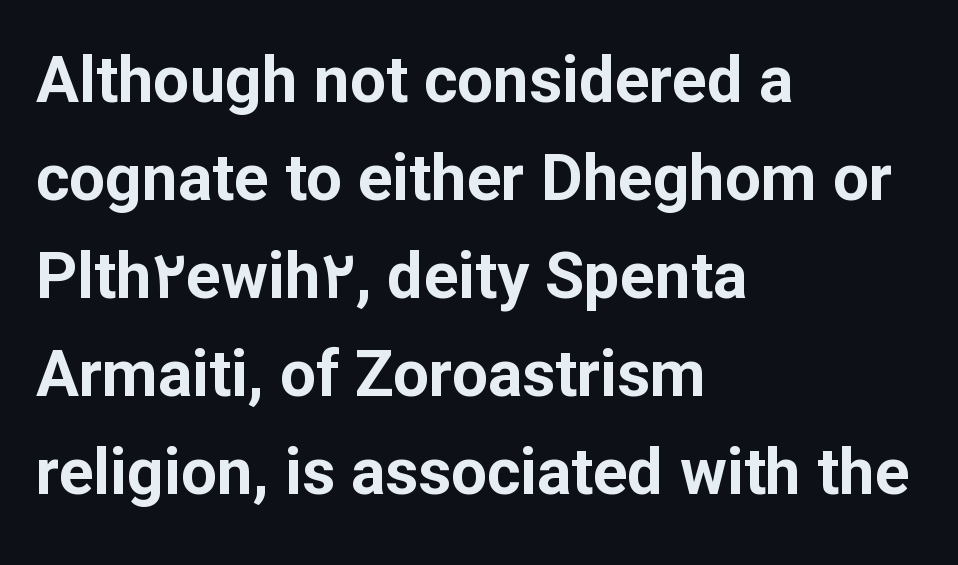
The image shows 64 px bold sans-serif type, upright; set left-aligned, normal line spacing (1.53x), normal letter spacing, not underlined; low stroke contrast and a medium x-height.
